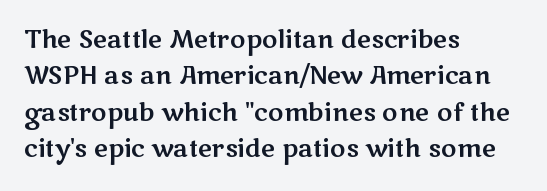
{"italic": "no", "underline": "no", "align": "left", "line_spacing": "normal", "line_spacing_ratio": 1.52, "letter_spacing": "normal", "letter_spacing_em": 0.0, "glyph_px": 24}
